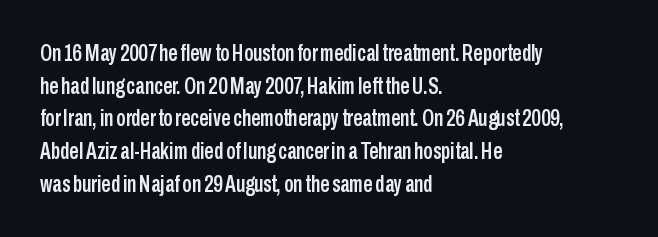
All the whitespace from short lines collects on the right. Standard letterfit; no display-style spreading of the glyphs. The area under the type is left untouched. Characters remain perfectly vertical along every line. If you measured baseline to baseline, you'd find a middling distance.
